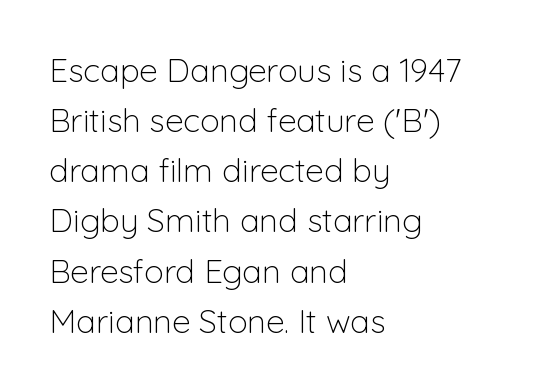
{"serif": "no", "italic": "no", "bold": "no", "weight": "light", "width": "normal", "stroke_contrast": "low", "x_height": "medium", "monospaced": "no", "underline": "no", "align": "left", "line_spacing": "normal", "line_spacing_ratio": 1.52, "letter_spacing": "normal", "letter_spacing_em": 0.0, "glyph_px": 33}
